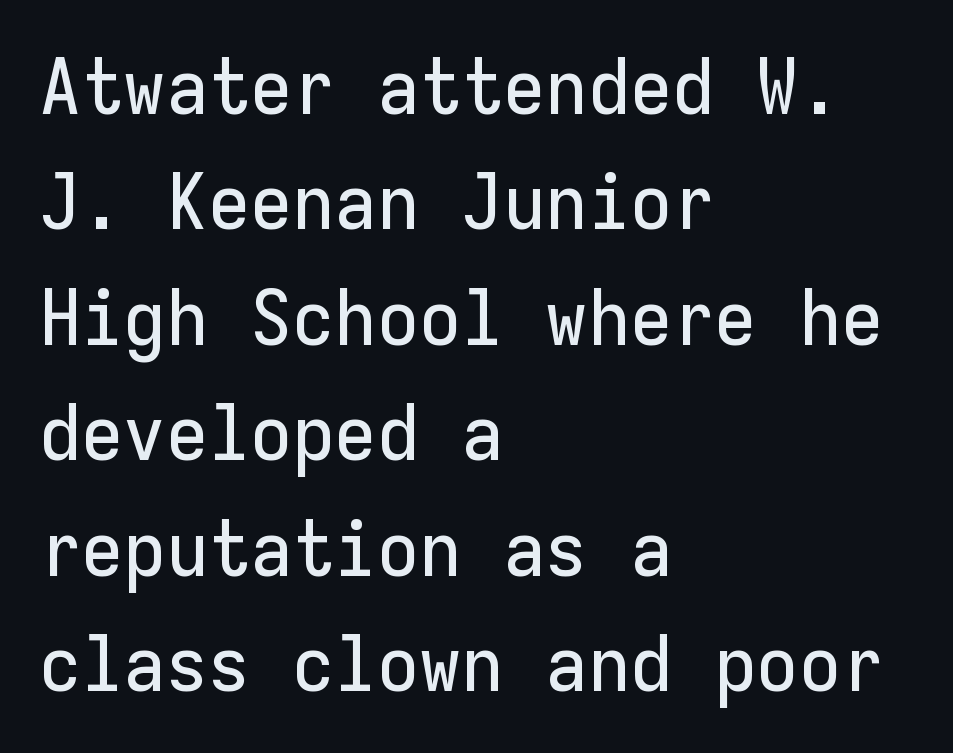
{"serif": "no", "italic": "no", "width": "normal", "stroke_contrast": "low", "x_height": "medium", "monospaced": "yes", "underline": "no", "align": "left", "line_spacing": "normal", "line_spacing_ratio": 1.5, "letter_spacing": "normal", "letter_spacing_em": 0.0, "glyph_px": 77}
